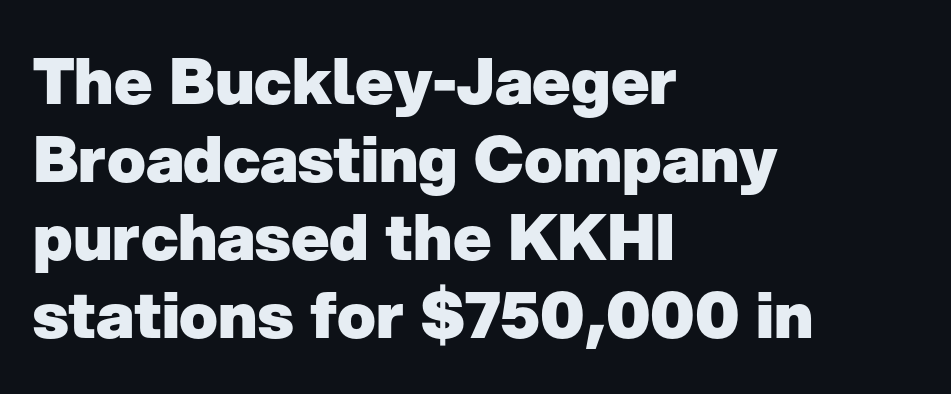
Summary of weight: heavy, a full bold. Left-aligned paragraph, ragged on the right. The letters sit at their default tracking, neither squeezed nor spread. No word sits above an underline. Posture: vertical.
